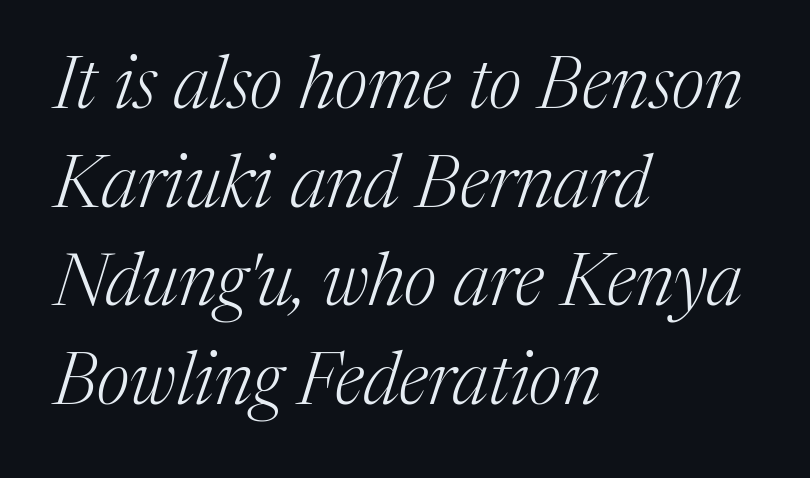
The gap between lines stays unmarked. Would a proofreader flag this as italicized? Yes. Font category for this specimen: serif. The block of text has a typical density, with ordinary space between rows. The gaps between neighbouring characters are ordinary and unremarkable. The passage shown is typed in a proportional face where columns would drift.
